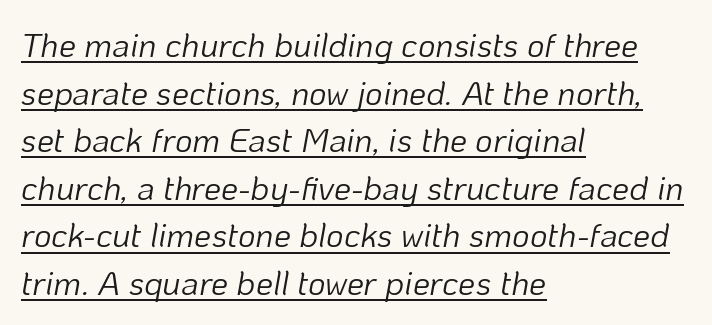
{"italic": "yes", "lean": "right", "slant_degrees": 10, "bold": "no", "weight": "light", "width": "normal", "stroke_contrast": "low", "x_height": "medium", "monospaced": "no", "underline": "yes", "align": "left", "line_spacing": "normal", "line_spacing_ratio": 1.4, "letter_spacing": "normal", "letter_spacing_em": 0.0, "glyph_px": 34}
